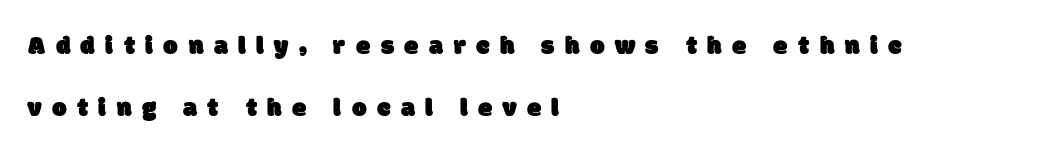
The image shows 26 px text type; set left-aligned, loose line spacing (2.37x), unusually wide letter spacing (+0.4 em), not underlined.
